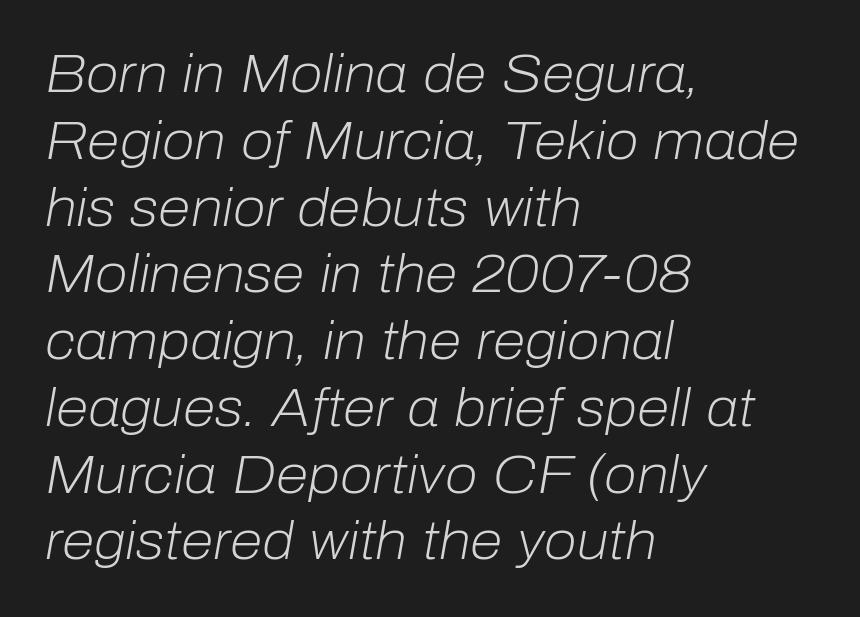
{"italic": "yes", "lean": "right", "slant_degrees": 10, "bold": "no", "weight": "light", "width": "normal", "stroke_contrast": "low", "x_height": "medium", "monospaced": "no", "underline": "no", "align": "left", "line_spacing": "normal", "line_spacing_ratio": 1.26, "letter_spacing": "normal", "letter_spacing_em": 0.0, "glyph_px": 53}
